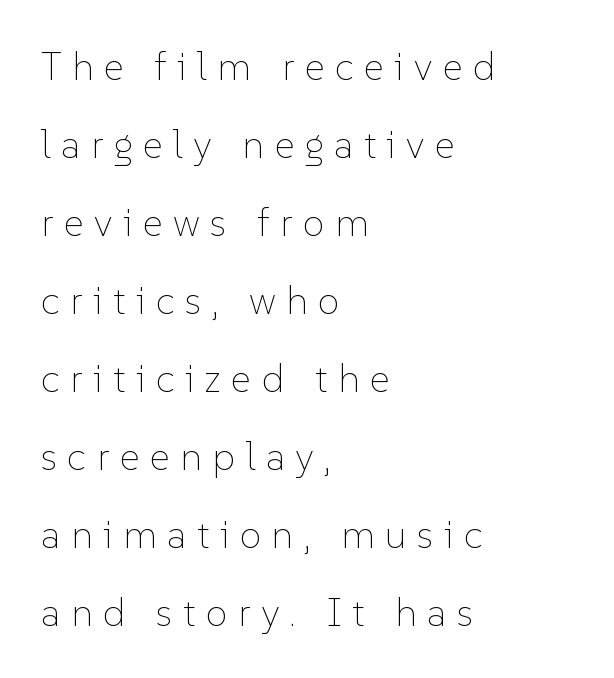
The image shows 39 px thin type, upright; set left-aligned, loose line spacing (2.0x), unusually wide letter spacing (+0.27 em), not underlined; low stroke contrast and a medium x-height.
